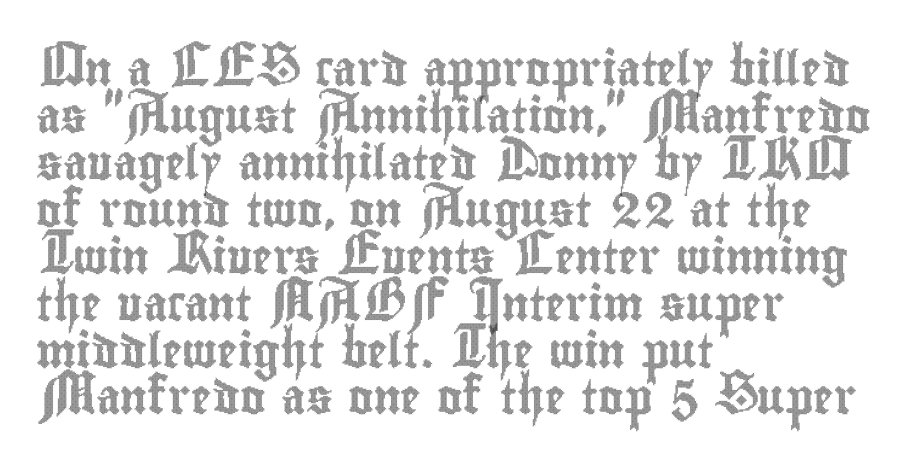
You could not count columns in this text — the font is proportionally spaced. You could call the tracking neutral — neither tight nor loose. The type sits square on the baseline with zero lean. Leading: standard. Words float on clear page, feet unadorned.
